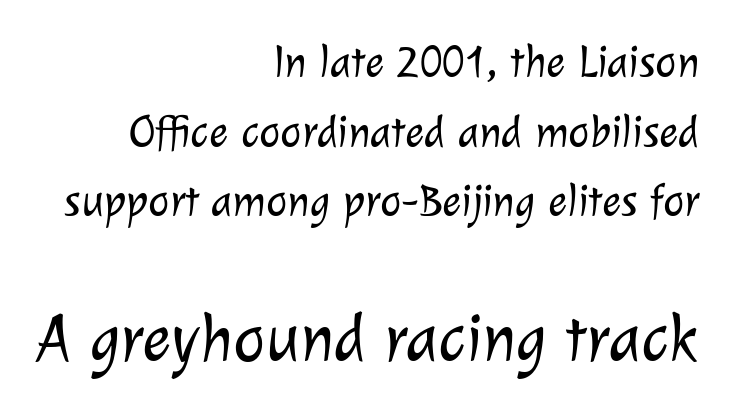
{"serif": "no", "bold": "no", "weight": "light", "width": "normal", "stroke_contrast": "low", "x_height": "medium", "monospaced": "no", "underline": "no", "align": "right", "line_spacing": "normal", "line_spacing_ratio": 1.55, "letter_spacing": "normal", "letter_spacing_em": 0.0, "larger_block": "second", "size_ratio": 1.51, "glyph_px": 68}
